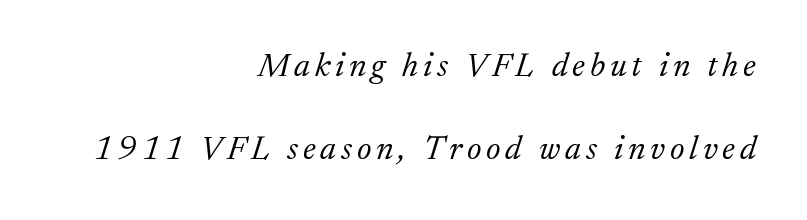
The image shows 34 px light serif type, italic (leaning right); set right-aligned, loose line spacing (2.43x), not underlined; low stroke contrast and a medium x-height.
